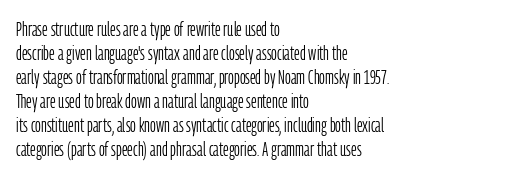
The image shows 20 px text type, upright; set left-aligned, line spacing 1.2x, normal letter spacing, not underlined.
